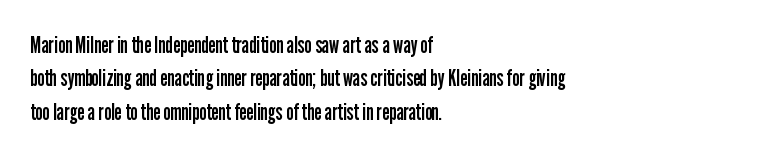
{"italic": "no", "bold": "no", "underline": "no", "align": "left", "line_spacing": "normal", "line_spacing_ratio": 1.45, "letter_spacing": "normal", "letter_spacing_em": 0.0, "glyph_px": 23}
